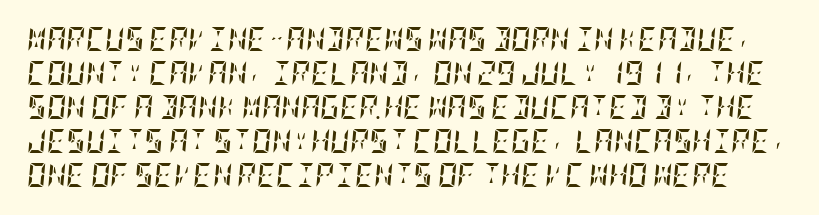
Q: Is the text bold? A: Yes.
Q: Is the text italic (slanted)? A: Yes, it leans right by about 5 degrees.
Q: Is the text underlined? A: No.
Q: Is the spacing between letters normal or unusually wide? A: Normal.
Q: Is the spacing between lines tight, normal or loose? A: Normal.
